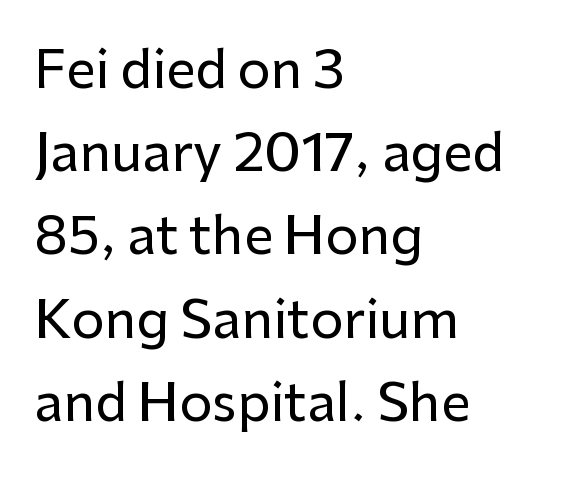
Q: Is the text italic (slanted)? A: No, it is upright.
Q: Is the typeface a serif or a sans-serif typeface? A: Sans-serif.
Q: Is the text underlined? A: No.
Q: How is the paragraph aligned? A: Left-aligned.
Q: Is the spacing between letters normal or unusually wide? A: Normal.
Q: Is the spacing between lines tight, normal or loose? A: Normal.
Q: Width (condensed, normal, or wide)? A: Normal.
Q: Stroke contrast? A: Low.
Q: x-height? A: Medium.
Q: Monospaced? A: No.
